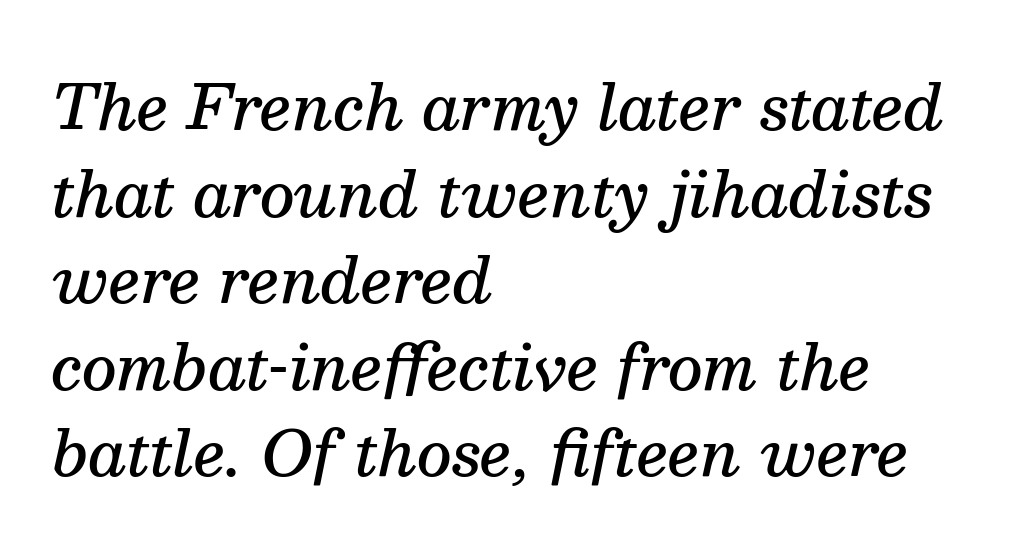
Q: Is the text bold? A: Semi-bold.
Q: Is the text italic (slanted)? A: Yes, it leans right by about 13 degrees.
Q: Is the typeface a serif or a sans-serif typeface? A: Serif.
Q: Is the text underlined? A: No.
Q: How is the paragraph aligned? A: Left-aligned.
Q: Is the spacing between letters normal or unusually wide? A: Normal.
Q: Is the spacing between lines tight, normal or loose? A: Normal.
Q: Width (condensed, normal, or wide)? A: Normal.
Q: Stroke contrast? A: Medium.
Q: x-height? A: Medium.
Q: Monospaced? A: No.
